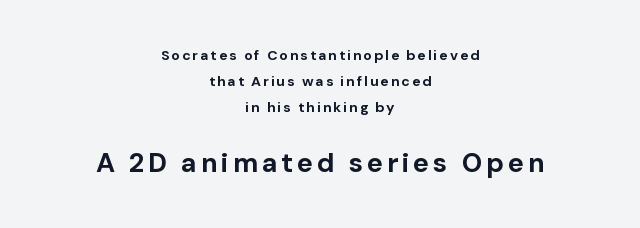
The image shows 27 px bold type, upright; set centered, line spacing 1.85x, not underlined; the second (bottom) block is 1.93x larger.
